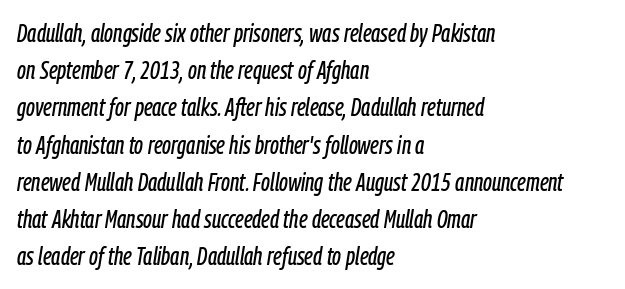
Nobody touched the tracking dial on this one. The strip under each line holds only bare page. Vertical spacing — default. The paragraph has a hard left edge and a soft right edge. Is the type slanted? Yes — the strokes lean at a clear angle.
